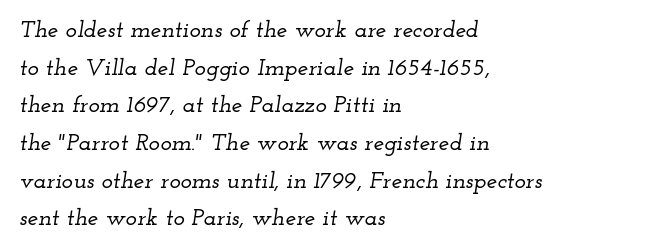
Beneath every word, the page is bare. A typesetter would call this leading conventional body-copy spacing. Glyph-to-glyph distance matches everyday printed text. The letters are slanted; this is an italic face.
